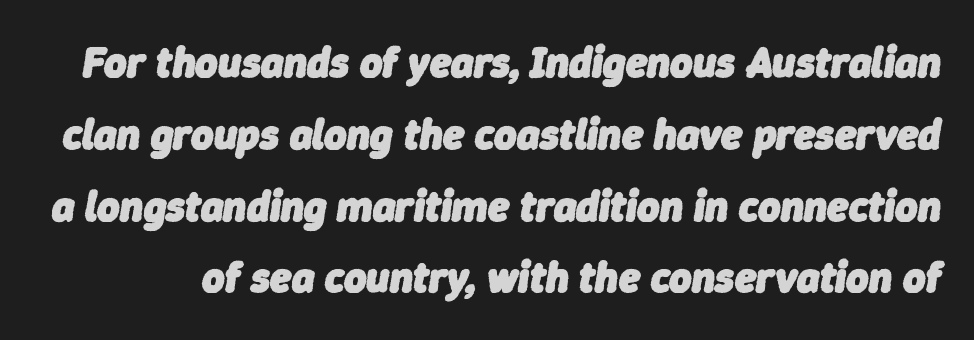
The image shows 43 px heavy type, italic (leaning right); set normal line spacing (1.67x), normal letter spacing, not underlined; low stroke contrast and a medium x-height.
